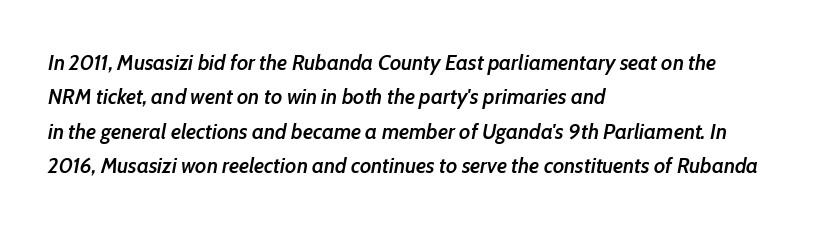
The passage shown leans; its letterforms are oblique. The space between consecutive lines is moderate. The letters sit at their default tracking, neither squeezed nor spread. Anything drawn beneath the words? Only blank space. Line starts are locked; line ends wander. Set as a demibold, roughly 600 on the weight scale.
